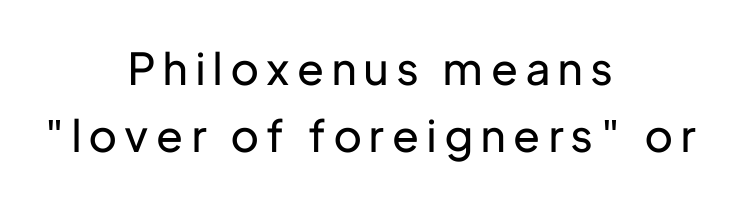
Unlike italic type, these characters show no tilt at all. Stroke thickness stays within the range of a standard reading face or lighter. The vertical gap from one line to the next is medium. The rendering positions every line midway between the sides. A clean baseline with only descenders dipping below it.
